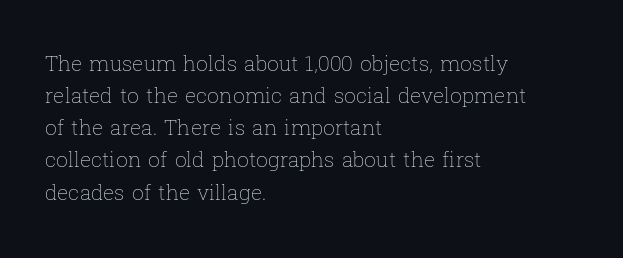
Q: Is the text bold? A: No.
Q: Is the text italic (slanted)? A: No, it is upright.
Q: Is the text underlined? A: No.
Q: How is the paragraph aligned? A: Left-aligned.
Q: Is the spacing between letters normal or unusually wide? A: Normal.
Q: Is the spacing between lines tight, normal or loose? A: Normal.
